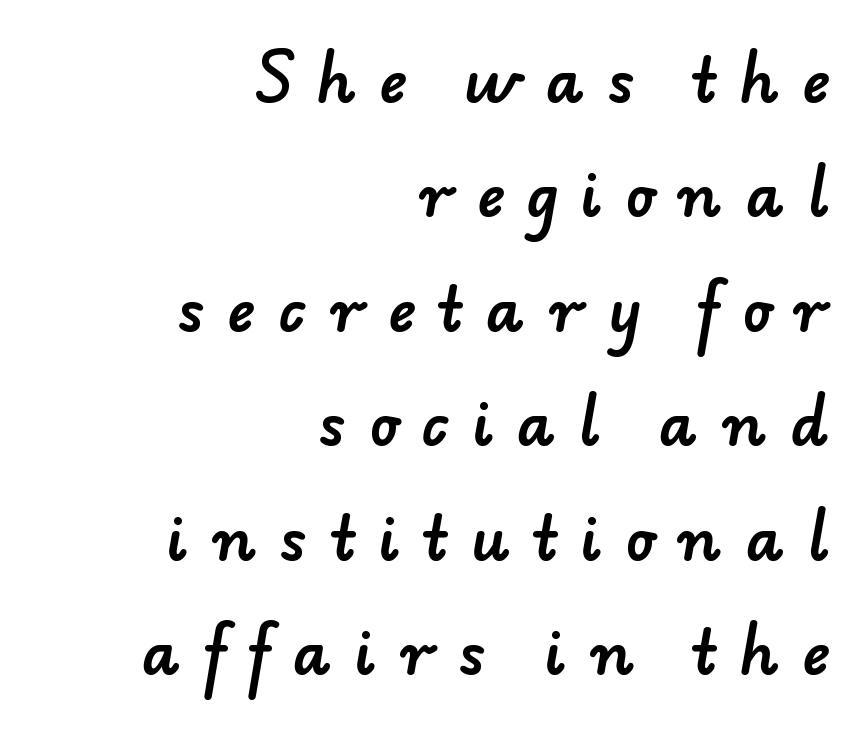
The image shows 59 px sans-serif type; set right-aligned, loose line spacing (1.94x), unusually wide letter spacing (+0.4 em), not underlined; low stroke contrast and a small x-height.
